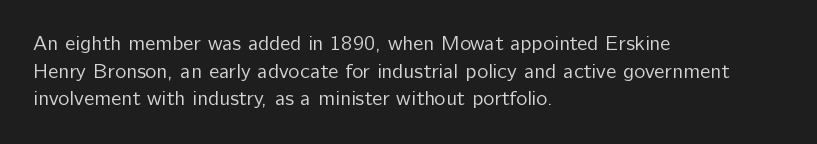
The image shows 21 px text type, upright; set left-aligned, normal line spacing (1.31x), normal letter spacing, not underlined.
